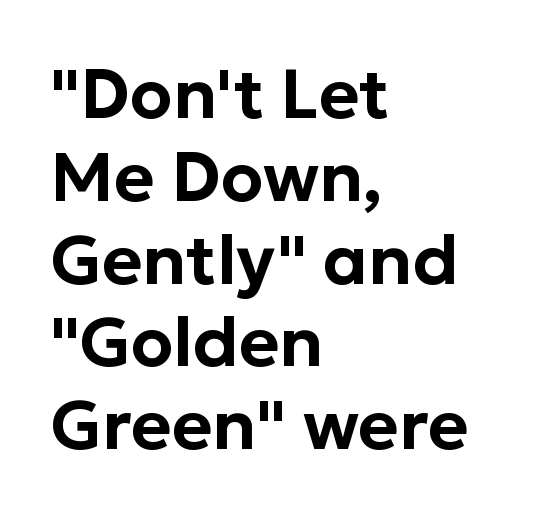
Underlining? Definitely not there. Characters follow at the spacing the type designer built in. Upright lettering throughout. The rendering shows plain stroke endings on the letterforms — a sans-serif design. Every row of glyphs begins at an identical x-position on the left. You could not count columns in this text — the font is proportionally spaced.
